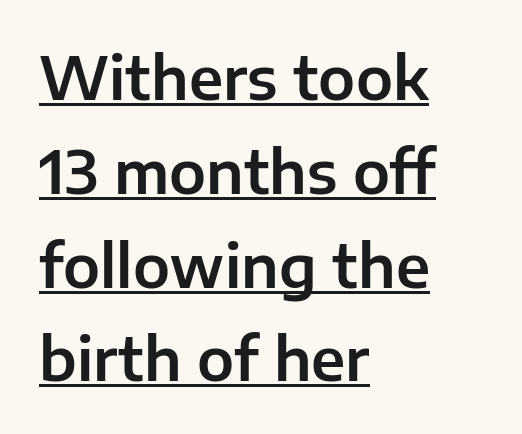
A normal amount of white space separates one row of letters from the next. Examine the stroke ends and you'll find no serifs. Does a line run under the words? Yes, clearly. Is the letter spacing exaggerated? No — it looks like the ordinary default. Proportional: the letters do not fall into vertical columns.
